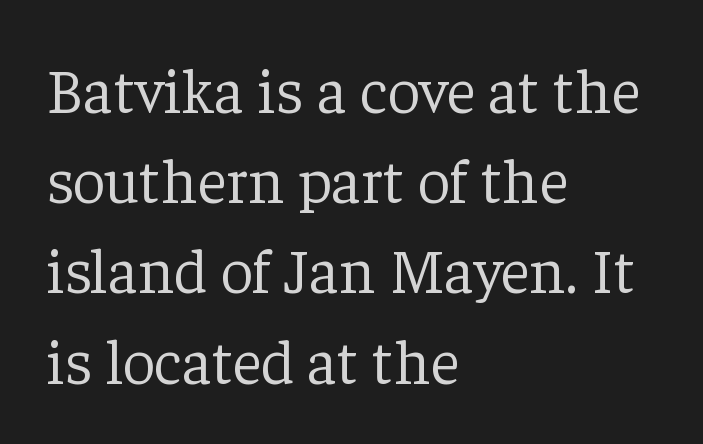
The letters advance in unequal steps, a hallmark of proportional type. In terms of letterspacing, this is plain default setting. Unlike italic type, these characters show no tilt at all. Teacher's note: observe the even left margin — that is flush-left alignment. Regarding serifs, this sample has them. A bare baseline throughout the passage.
